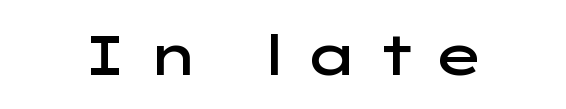
Q: Is the text bold? A: Semi-bold.
Q: Is the text italic (slanted)? A: No, it is upright.
Q: Is the typeface a serif or a sans-serif typeface? A: Sans-serif.
Q: Is the text underlined? A: No.
Q: Is the spacing between letters normal or unusually wide? A: Unusually wide.
Q: Width (condensed, normal, or wide)? A: Wide.
Q: Stroke contrast? A: Low.
Q: x-height? A: Medium.
Q: Monospaced? A: No.
